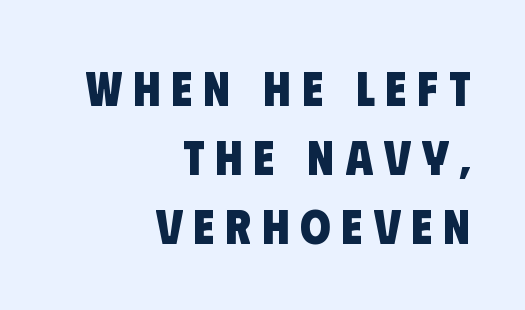
Q: Is the text bold? A: Yes.
Q: Is the typeface a serif or a sans-serif typeface? A: Sans-serif.
Q: Is the text underlined? A: No.
Q: How is the paragraph aligned? A: Right-aligned.
Q: Is the spacing between letters normal or unusually wide? A: Unusually wide.
Q: Is the spacing between lines tight, normal or loose? A: Normal.
Q: Width (condensed, normal, or wide)? A: Condensed.
Q: Stroke contrast? A: Low.
Q: x-height? A: Large.
Q: Monospaced? A: No.
